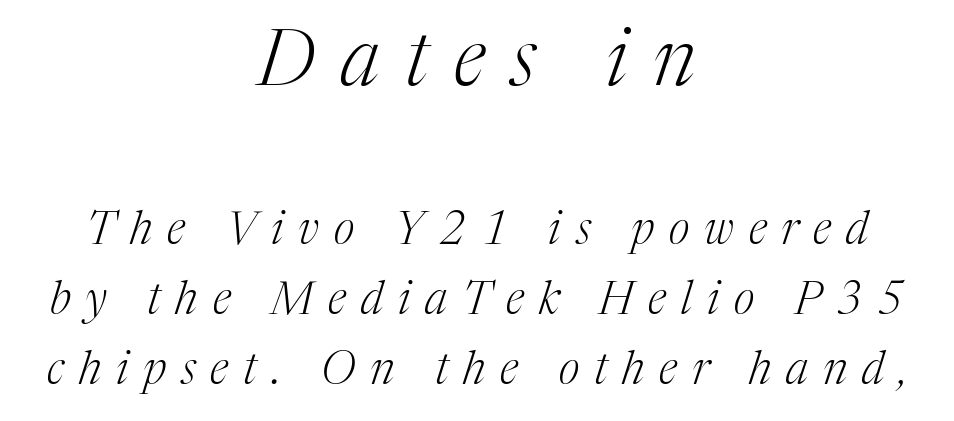
{"serif": "yes", "italic": "yes", "lean": "right", "slant_degrees": 17, "bold": "no", "weight": "light", "width": "normal", "stroke_contrast": "medium", "x_height": "medium", "monospaced": "no", "underline": "no", "align": "center", "line_spacing": "normal", "line_spacing_ratio": 1.56, "letter_spacing": "wide", "letter_spacing_em": 0.33, "larger_block": "first", "size_ratio": 1.73, "glyph_px": 78}
